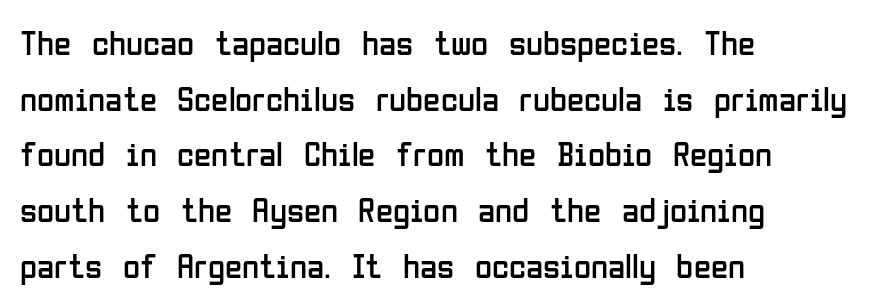
{"serif": "no", "italic": "no", "bold": "no", "weight": "regular", "width": "condensed", "stroke_contrast": "low", "x_height": "medium", "monospaced": "no", "underline": "no", "align": "left", "line_spacing": "normal", "line_spacing_ratio": 1.59, "letter_spacing": "normal", "letter_spacing_em": 0.0, "glyph_px": 35}
